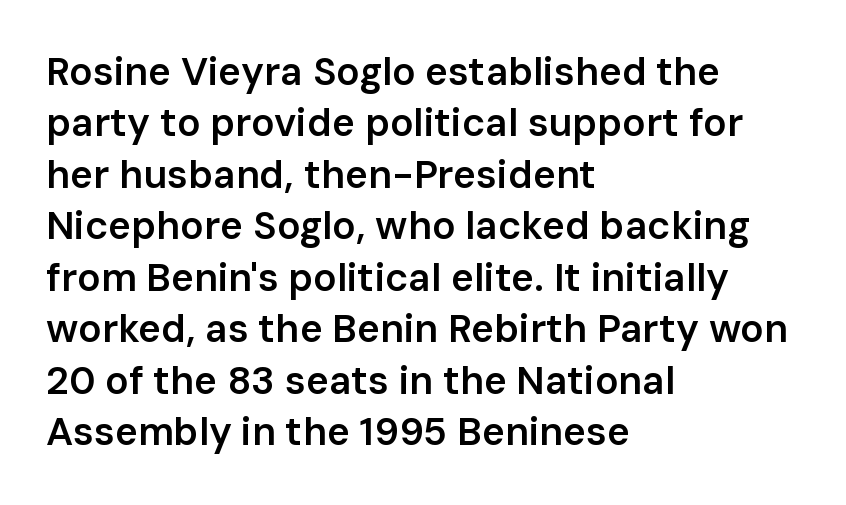
The image shows 39 px semibold sans-serif type, upright; set left-aligned, normal line spacing (1.32x), normal letter spacing, not underlined; low stroke contrast and a medium x-height.
